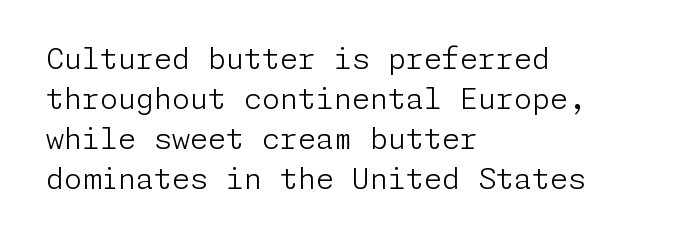
Q: Is the text bold? A: No.
Q: Is the text italic (slanted)? A: No, it is upright.
Q: Is the typeface a serif or a sans-serif typeface? A: Sans-serif.
Q: Is the text underlined? A: No.
Q: How is the paragraph aligned? A: Left-aligned.
Q: Is the spacing between letters normal or unusually wide? A: Normal.
Q: Is the spacing between lines tight, normal or loose? A: Normal.
Q: Width (condensed, normal, or wide)? A: Normal.
Q: Stroke contrast? A: Low.
Q: x-height? A: Medium.
